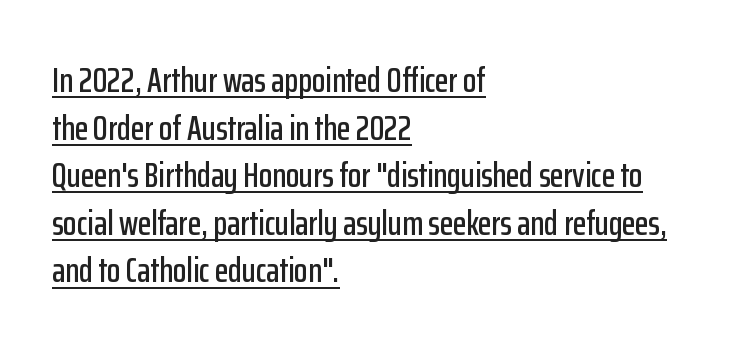
The block of text has a typical density, with ordinary space between rows. The type is set solid horizontally, with unmodified tracking. Proportional: the letters do not fall into vertical columns. The text block is weighted toward the left margin, trailing off unevenly rightward.
